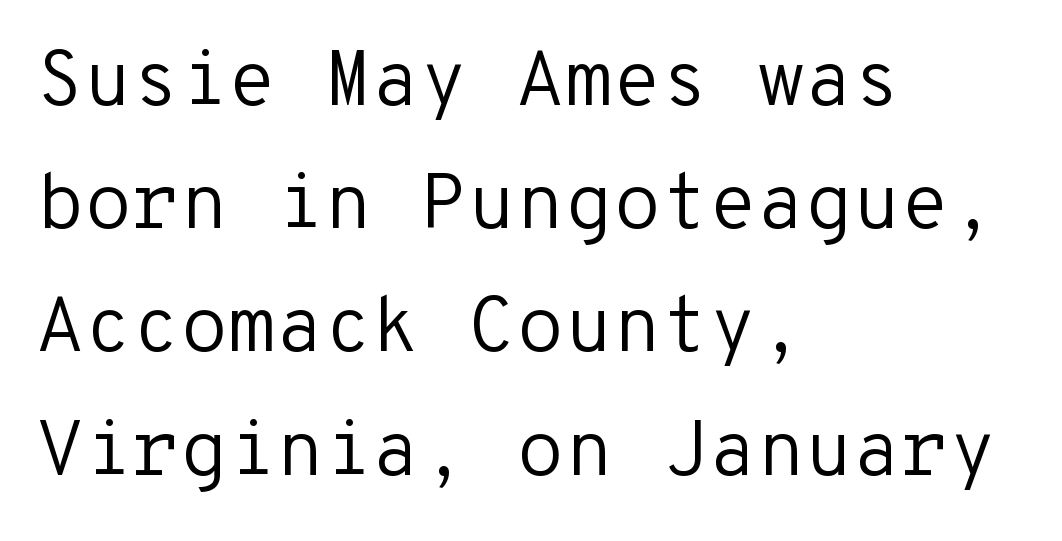
The image shows 78 px regular-weight sans-serif type, upright, monospaced; set left-aligned, normal line spacing (1.58x), normal letter spacing, not underlined; low stroke contrast and a medium x-height.
